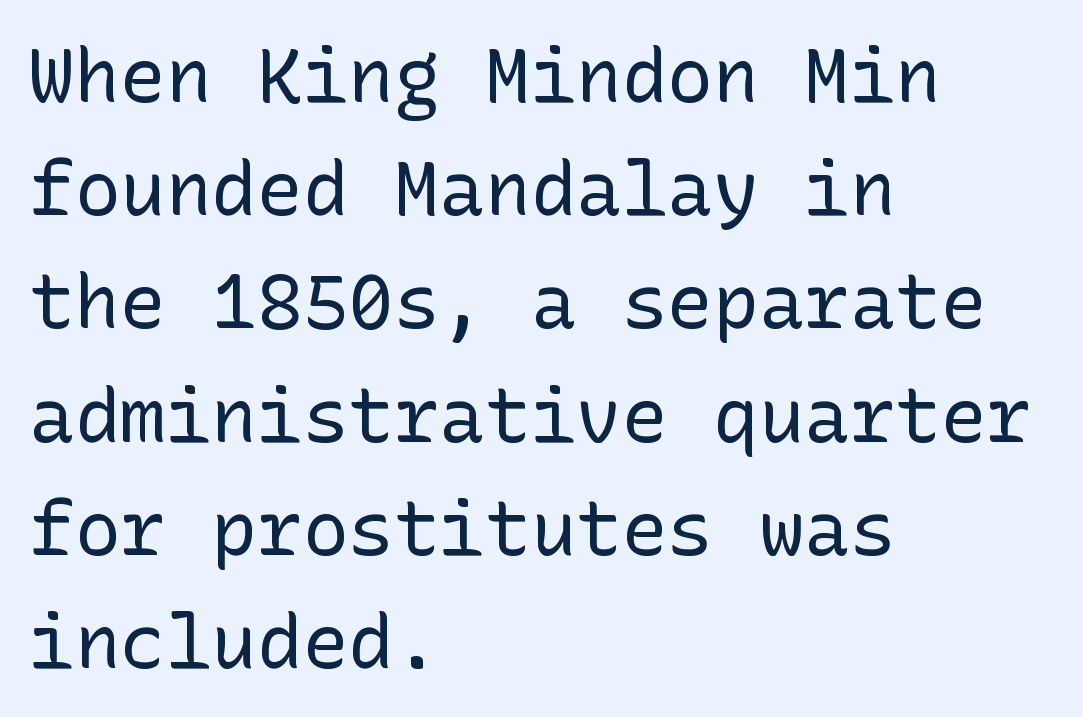
{"serif": "no", "italic": "no", "bold": "no", "weight": "regular", "width": "normal", "stroke_contrast": "low", "x_height": "medium", "underline": "no", "align": "left", "line_spacing": "normal", "line_spacing_ratio": 1.49, "letter_spacing": "normal", "letter_spacing_em": 0.0, "glyph_px": 76}
